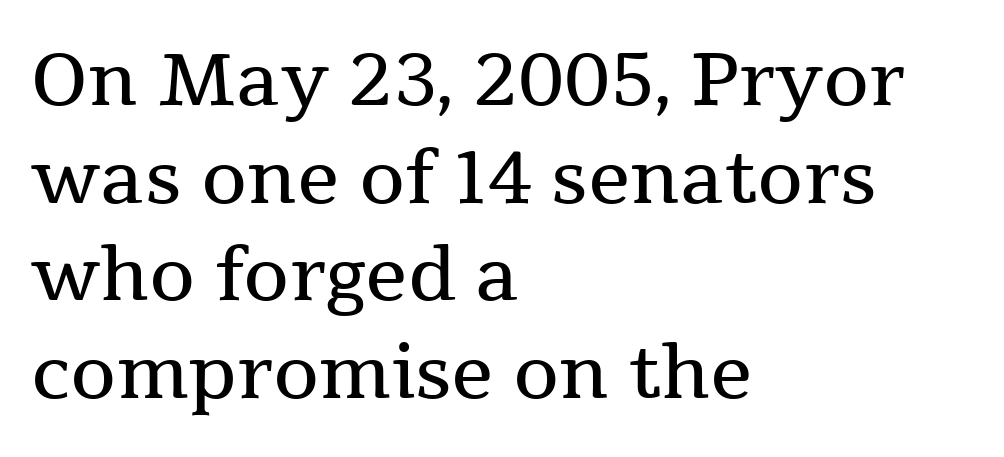
The image shows 74 px regular-weight serif type, upright; set left-aligned, normal line spacing (1.32x), normal letter spacing, not underlined; medium stroke contrast and a medium x-height.
